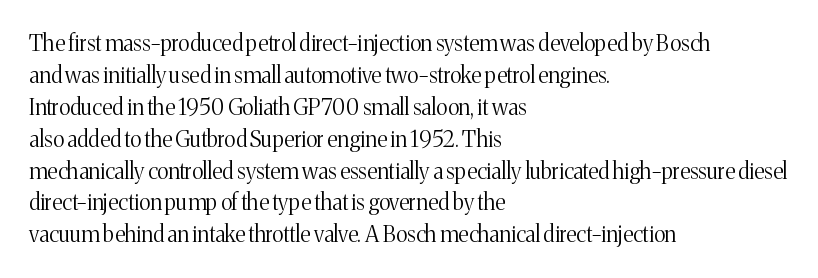
This sample uses an upright cut, with every glyph sitting square on the baseline. Check the space under the baseline: it is left empty. These lines are set flush left with a ragged right edge. Weight: not bold — regular or lighter.
